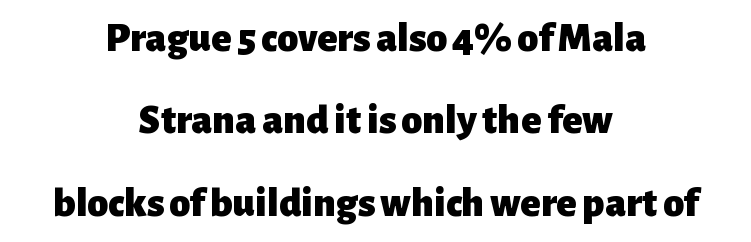
Whoever set this chose breathing room over compactness in the vertical rhythm. The rendering shows plain stroke endings on the letterforms — a sans-serif design. These lines are centered, leaving both edges ragged. Think of a printed novel: that variable character pitch is what you see here.
